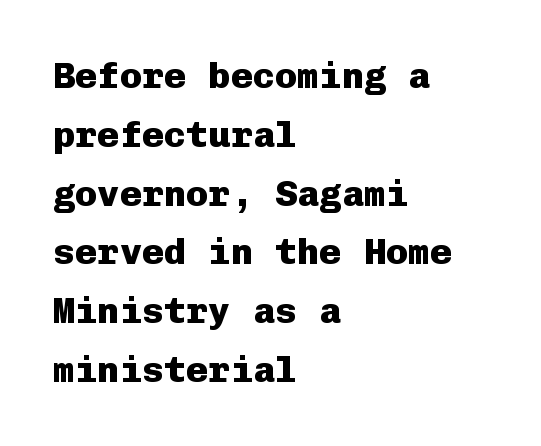
Q: Is the text bold? A: Yes.
Q: Is the text italic (slanted)? A: No, it is upright.
Q: Is the typeface a serif or a sans-serif typeface? A: Sans-serif.
Q: Is the text underlined? A: No.
Q: How is the paragraph aligned? A: Left-aligned.
Q: Is the spacing between letters normal or unusually wide? A: Normal.
Q: Is the spacing between lines tight, normal or loose? A: Normal.
Q: Width (condensed, normal, or wide)? A: Normal.
Q: Stroke contrast? A: Low.
Q: x-height? A: Medium.
Q: Monospaced? A: Yes.
